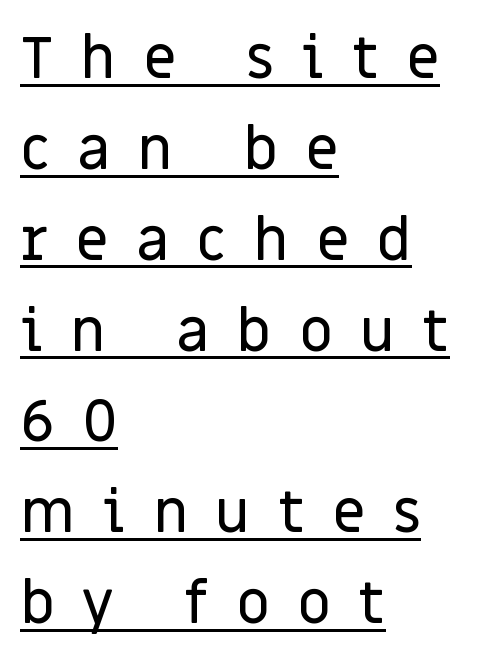
The image shows 59 px sans-serif type, upright; set left-aligned, normal line spacing (1.54x), unusually wide letter spacing (+0.46 em), underlined; low stroke contrast and a large x-height.
